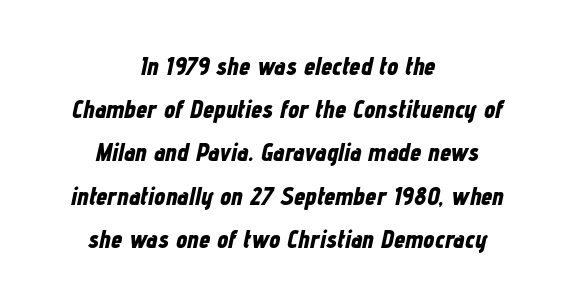
Q: Is the text bold? A: Yes.
Q: Is the text italic (slanted)? A: Yes, it leans right by about 12 degrees.
Q: Is the text underlined? A: No.
Q: How is the paragraph aligned? A: Centered.
Q: Is the spacing between letters normal or unusually wide? A: Normal.
